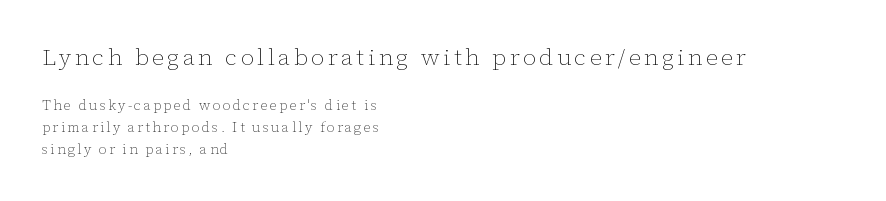
Weight: in the light-to-regular range. Does the bottom block carry the larger type? No, the top block does. This rendering features lettering with no underline. Posture: vertical.
